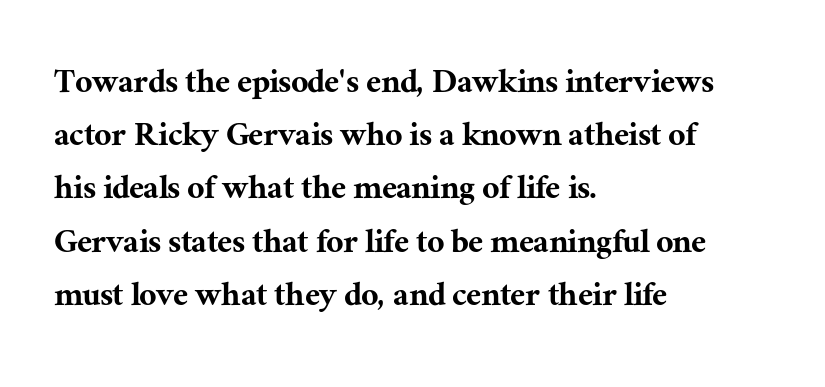
{"serif": "yes", "italic": "no", "width": "normal", "stroke_contrast": "medium", "x_height": "medium", "monospaced": "no", "underline": "no", "align": "left", "line_spacing": "normal", "line_spacing_ratio": 1.4, "letter_spacing": "normal", "letter_spacing_em": 0.0, "glyph_px": 38}
